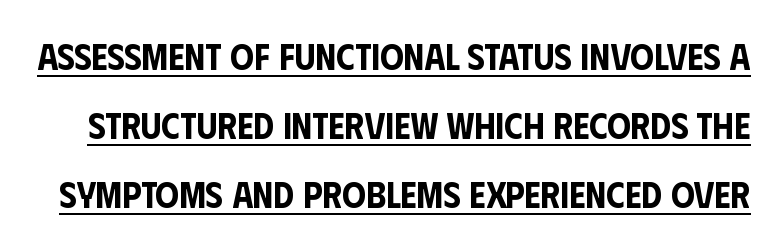
Italic? Not at all — the glyphs are vertical. Short note: letters normally spaced. Note the varied advance widths — an 'i' is clearly narrower than an 'm'. What decoration does the sample have? An underline. Examine the stroke ends and you'll find no serifs.
